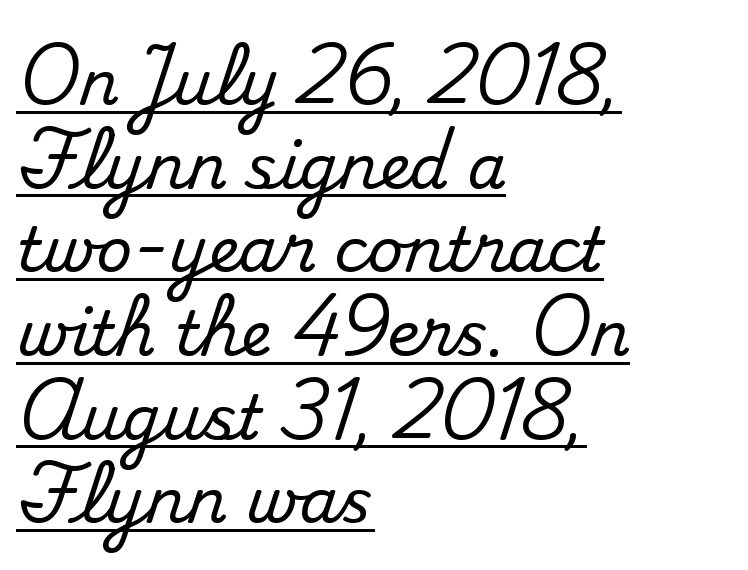
{"serif": "yes", "width": "normal", "stroke_contrast": "medium", "x_height": "small", "monospaced": "no", "underline": "yes", "align": "left", "line_spacing": "normal", "line_spacing_ratio": 1.35, "letter_spacing": "normal", "letter_spacing_em": 0.0, "glyph_px": 62}
